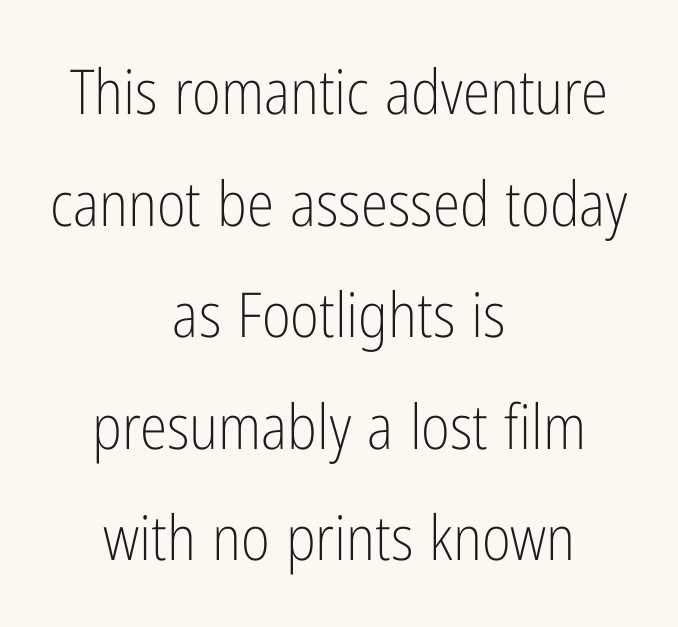
The image shows 62 px light, condensed sans-serif type, upright; set centered, line spacing 1.8x, normal letter spacing, not underlined; low stroke contrast and a medium x-height.
